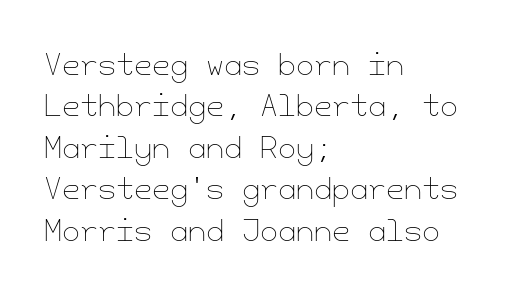
The line-height multiplier appears to be the usual default. No word sits above an underline. One-word summary of the alignment: left. Weight: not bold — regular or lighter. Posture: straight, roman, zero tilt.
